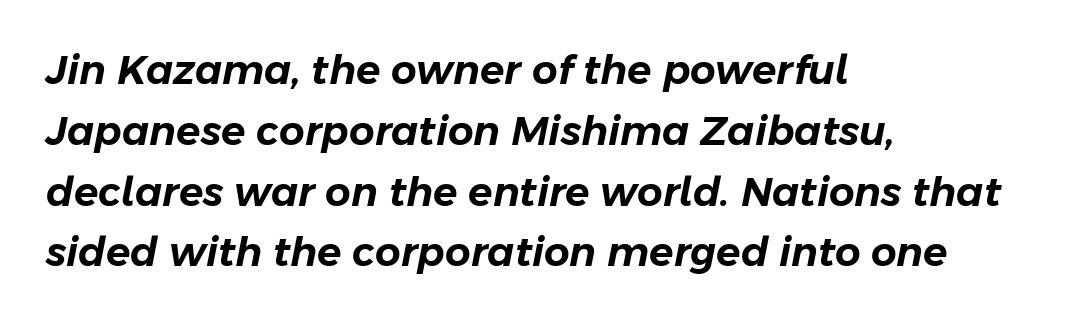
{"italic": "yes", "lean": "right", "slant_degrees": 11, "width": "normal", "stroke_contrast": "low", "x_height": "medium", "monospaced": "no", "underline": "no", "align": "left", "line_spacing": "normal", "line_spacing_ratio": 1.52, "letter_spacing": "normal", "letter_spacing_em": 0.0, "glyph_px": 40}
